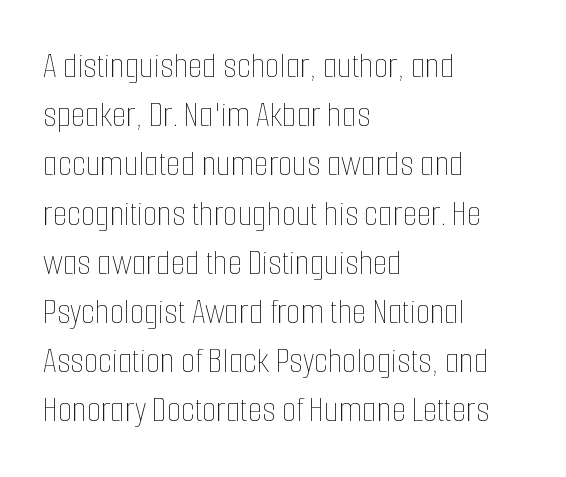
Q: Is the text bold? A: No.
Q: Is the text italic (slanted)? A: No, it is upright.
Q: Is the text underlined? A: No.
Q: How is the paragraph aligned? A: Left-aligned.
Q: Is the spacing between letters normal or unusually wide? A: Normal.
Q: Is the spacing between lines tight, normal or loose? A: Normal.
Q: Width (condensed, normal, or wide)? A: Condensed.
Q: Stroke contrast? A: Low.
Q: x-height? A: Medium.
Q: Monospaced? A: No.
